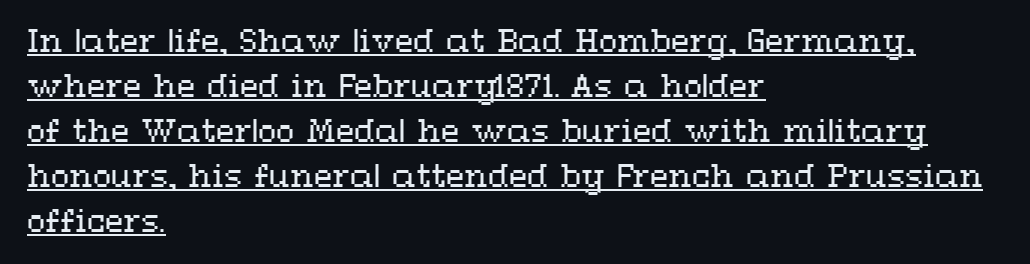
{"italic": "no", "bold": "no", "weight": "regular", "width": "wide", "stroke_contrast": "medium", "x_height": "medium", "monospaced": "no", "underline": "yes", "align": "left", "line_spacing": "normal", "line_spacing_ratio": 1.5, "letter_spacing": "normal", "letter_spacing_em": 0.0, "glyph_px": 30}
